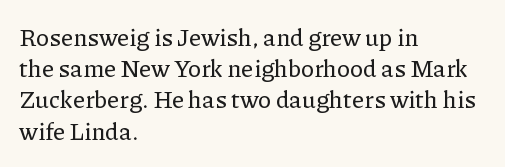
Does the copy run flush right? No — it runs flush left. The font's upright variant was chosen for this text. Descender tails drop into unmarked territory. Reading down the column, the eye jumps a familiar distance to each next line.
